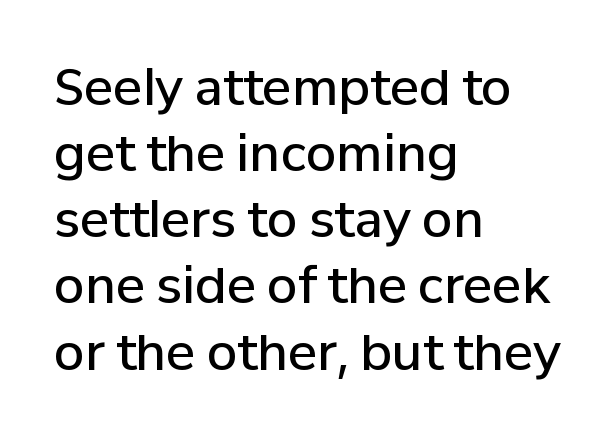
Q: Is the text bold? A: Semi-bold.
Q: Is the text italic (slanted)? A: No, it is upright.
Q: Is the typeface a serif or a sans-serif typeface? A: Sans-serif.
Q: Is the text underlined? A: No.
Q: How is the paragraph aligned? A: Left-aligned.
Q: Is the spacing between letters normal or unusually wide? A: Normal.
Q: Is the spacing between lines tight, normal or loose? A: Normal.
Q: Width (condensed, normal, or wide)? A: Normal.
Q: Stroke contrast? A: Low.
Q: x-height? A: Medium.
Q: Monospaced? A: No.
